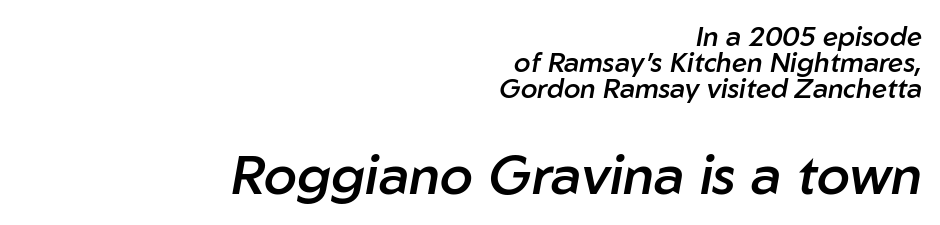
The image shows 54 px semibold type, italic (leaning right); set right-aligned, tight line spacing (0.96x), normal letter spacing, not underlined; the second (bottom) block is 2.0x larger; low stroke contrast and a medium x-height.
